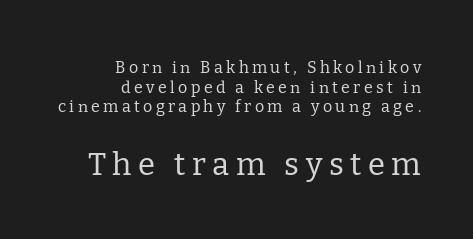
Q: Is the text bold? A: No.
Q: Is the text italic (slanted)? A: No, it is upright.
Q: Is the typeface a serif or a sans-serif typeface? A: Serif.
Q: Is the text underlined? A: No.
Q: How is the paragraph aligned? A: Right-aligned.
Q: Is the spacing between letters normal or unusually wide? A: Unusually wide.
Q: Which block of text is set in a larger size, the first (top) or the second (bottom)? A: The second (bottom) one.
Q: Width (condensed, normal, or wide)? A: Normal.
Q: Stroke contrast? A: Low.
Q: x-height? A: Medium.
Q: Monospaced? A: No.
